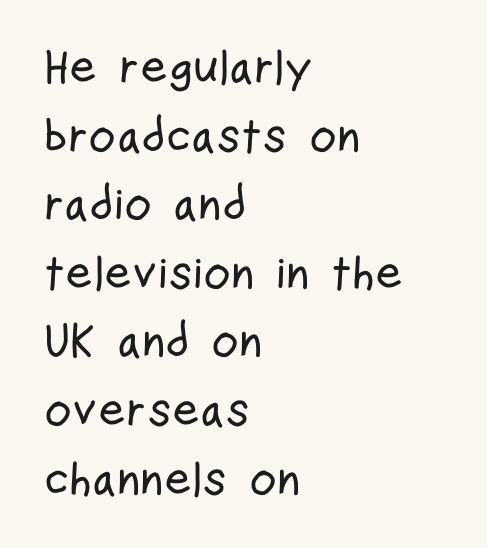
Q: Is the text italic (slanted)? A: No, it is upright.
Q: Is the typeface a serif or a sans-serif typeface? A: Sans-serif.
Q: Is the text underlined? A: No.
Q: How is the paragraph aligned? A: Left-aligned.
Q: Is the spacing between letters normal or unusually wide? A: Normal.
Q: Is the spacing between lines tight, normal or loose? A: Normal.
Q: Width (condensed, normal, or wide)? A: Condensed.
Q: Stroke contrast? A: Low.
Q: x-height? A: Medium.
Q: Monospaced? A: No.
